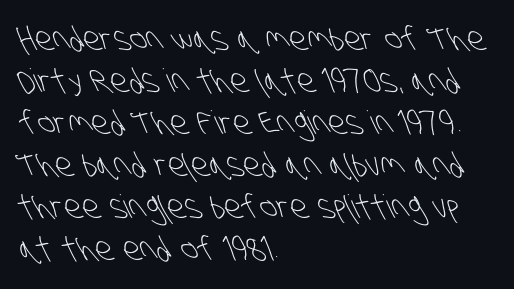
Q: Is the text bold? A: No.
Q: Is the typeface a serif or a sans-serif typeface? A: Sans-serif.
Q: Is the text underlined? A: No.
Q: How is the paragraph aligned? A: Left-aligned.
Q: Is the spacing between letters normal or unusually wide? A: Normal.
Q: Is the spacing between lines tight, normal or loose? A: Normal.
Q: Width (condensed, normal, or wide)? A: Condensed.
Q: Stroke contrast? A: Low.
Q: x-height? A: Large.
Q: Monospaced? A: No.
